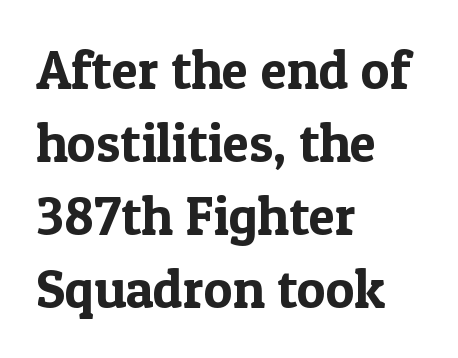
Q: Is the text italic (slanted)? A: No, it is upright.
Q: Is the typeface a serif or a sans-serif typeface? A: Serif.
Q: Is the text underlined? A: No.
Q: How is the paragraph aligned? A: Left-aligned.
Q: Is the spacing between letters normal or unusually wide? A: Normal.
Q: Is the spacing between lines tight, normal or loose? A: Normal.
Q: Width (condensed, normal, or wide)? A: Normal.
Q: x-height? A: Medium.
Q: Monospaced? A: No.
